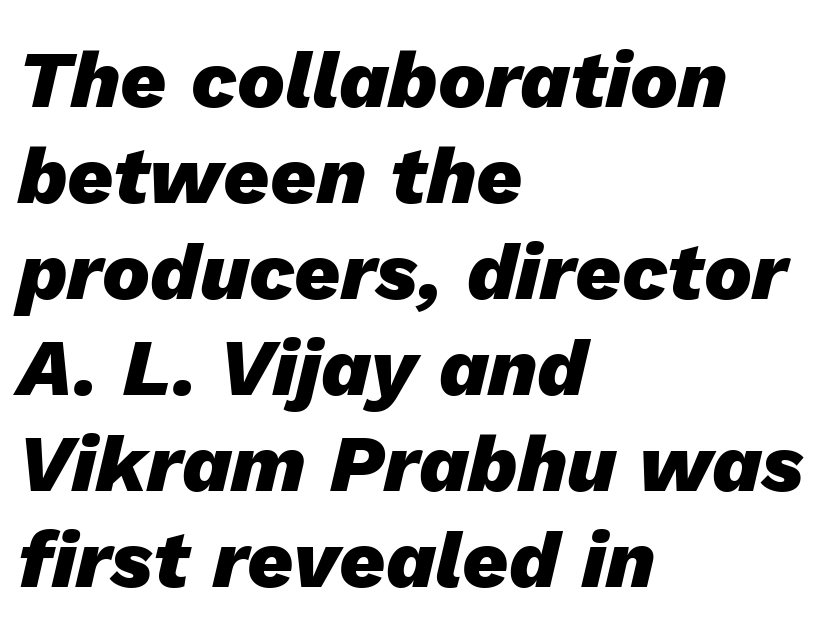
{"italic": "yes", "lean": "right", "slant_degrees": 13, "bold": "yes", "weight": "heavy", "width": "normal", "stroke_contrast": "low", "x_height": "medium", "monospaced": "no", "underline": "no", "align": "left", "line_spacing_ratio": 1.2, "letter_spacing": "normal", "letter_spacing_em": 0.0, "glyph_px": 80}
